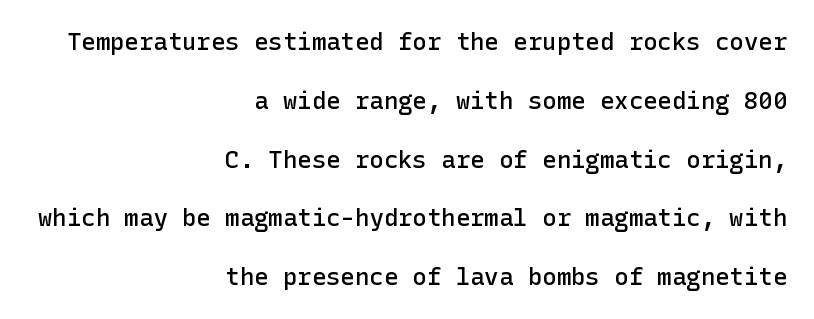
Q: Is the text bold? A: Semi-bold.
Q: Is the text italic (slanted)? A: No, it is upright.
Q: Is the text underlined? A: No.
Q: How is the paragraph aligned? A: Right-aligned.
Q: Is the spacing between letters normal or unusually wide? A: Normal.
Q: Is the spacing between lines tight, normal or loose? A: Loose.
